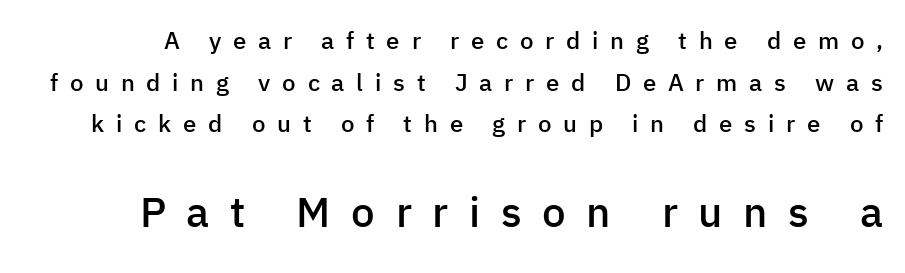
The image shows 42 px semibold sans-serif type, upright; set line spacing 1.73x, unusually wide letter spacing (+0.49 em), not underlined; the second (bottom) block is 1.75x larger; low stroke contrast and a medium x-height.
